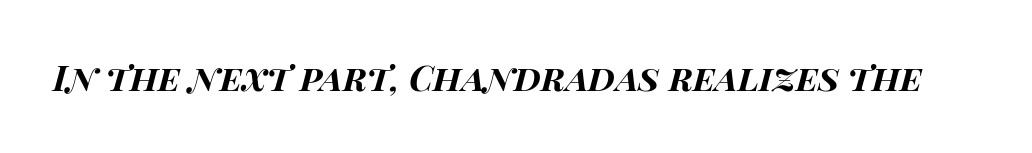
{"italic": "yes", "lean": "right", "slant_degrees": 15, "bold": "yes", "weight": "bold", "width": "wide", "stroke_contrast": "high", "x_height": "large", "monospaced": "no", "underline": "no", "letter_spacing": "normal", "letter_spacing_em": 0.0, "glyph_px": 35}
